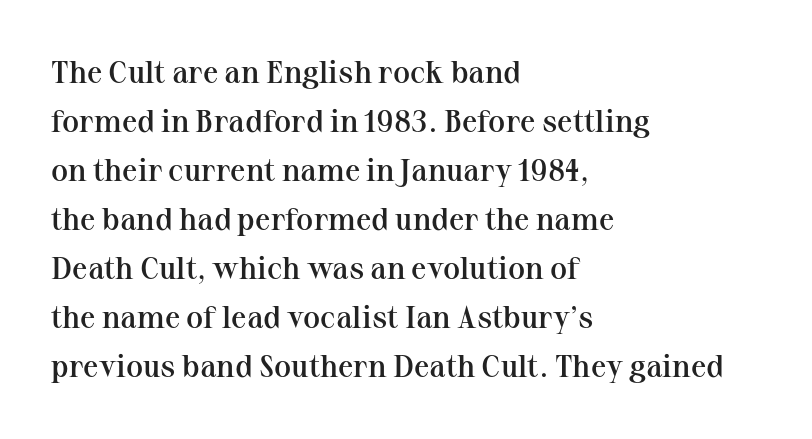
The image shows 31 px semibold serif type, upright; set left-aligned, normal line spacing (1.58x), normal letter spacing, not underlined; medium stroke contrast and a medium x-height.
